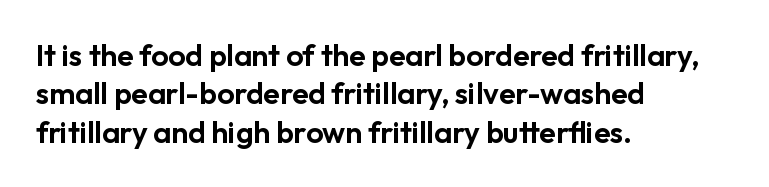
Q: Is the text italic (slanted)? A: No, it is upright.
Q: Is the typeface a serif or a sans-serif typeface? A: Sans-serif.
Q: Is the text underlined? A: No.
Q: How is the paragraph aligned? A: Left-aligned.
Q: Is the spacing between letters normal or unusually wide? A: Normal.
Q: Is the spacing between lines tight, normal or loose? A: Normal.
Q: Width (condensed, normal, or wide)? A: Normal.
Q: Stroke contrast? A: Low.
Q: x-height? A: Medium.
Q: Monospaced? A: No.
